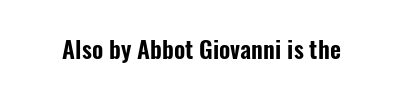
{"italic": "no", "underline": "no", "letter_spacing": "normal", "letter_spacing_em": 0.0, "glyph_px": 24}
